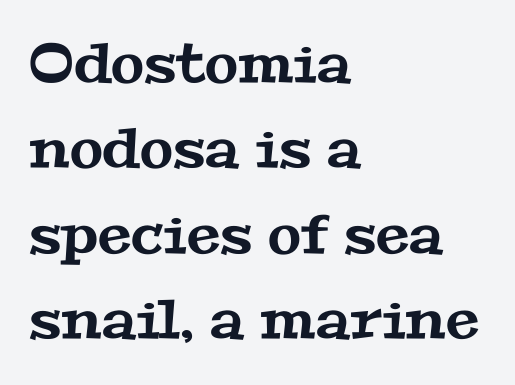
Standard letterfit; no display-style spreading of the glyphs. Has an underline been added? It has not. This rendering uses left alignment, leaving the right contour irregular. The space between consecutive lines is moderate. You could not count columns in this text — the font is proportionally spaced. Font category for this specimen: serif.
